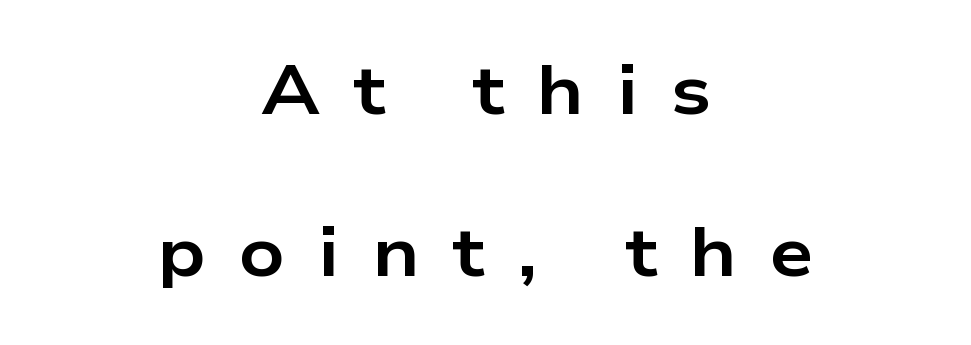
The image shows 70 px bold, wide sans-serif type, upright; set centered, loose line spacing (2.32x), unusually wide letter spacing (+0.47 em), not underlined; low stroke contrast and a medium x-height.
